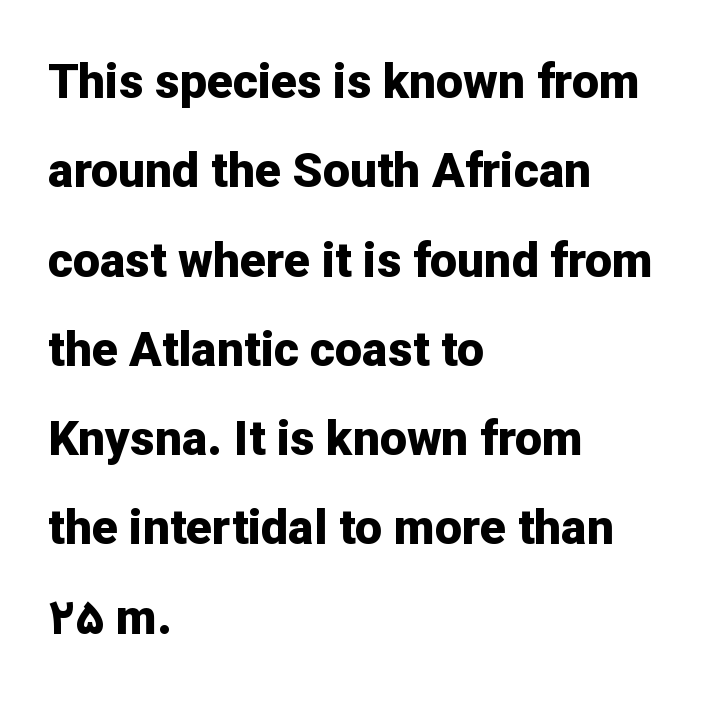
{"serif": "no", "italic": "no", "bold": "yes", "weight": "bold", "width": "normal", "stroke_contrast": "low", "x_height": "medium", "monospaced": "no", "underline": "no", "align": "left", "line_spacing_ratio": 1.86, "letter_spacing": "normal", "letter_spacing_em": 0.0, "glyph_px": 48}
